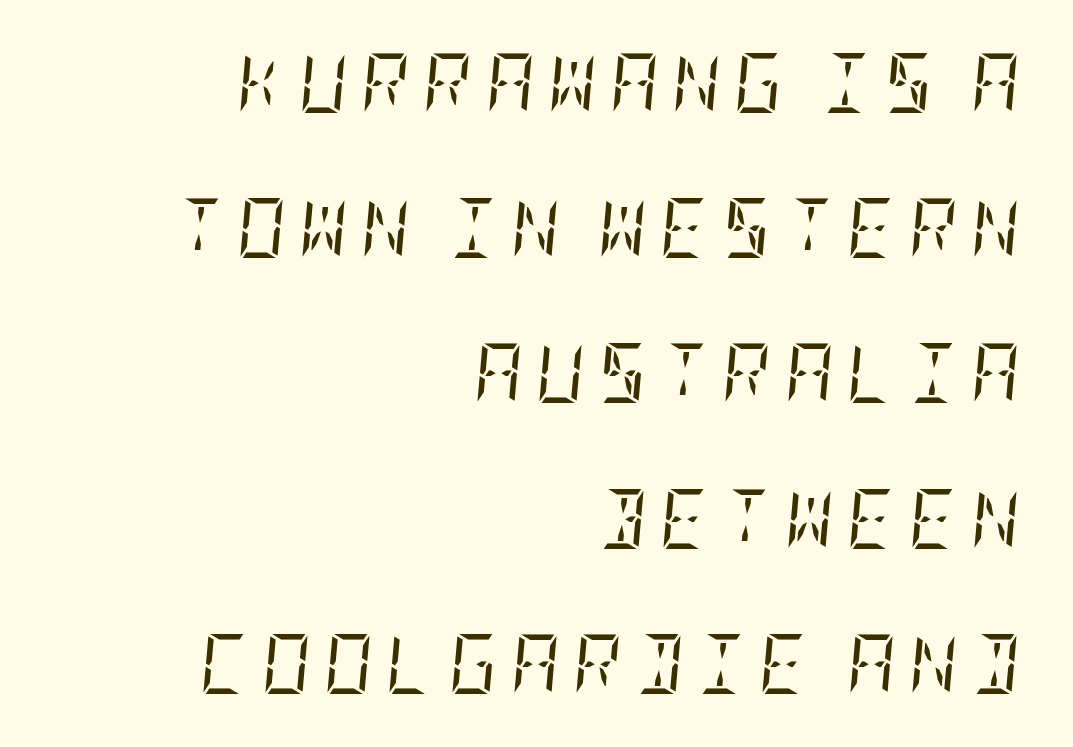
{"serif": "yes", "italic": "yes", "lean": "right", "slant_degrees": 5, "bold": "no", "weight": "regular", "width": "condensed", "stroke_contrast": "low", "x_height": "large", "underline": "no", "align": "right", "line_spacing": "loose", "line_spacing_ratio": 2.42, "letter_spacing": "wide", "letter_spacing_em": 0.22, "glyph_px": 60}
